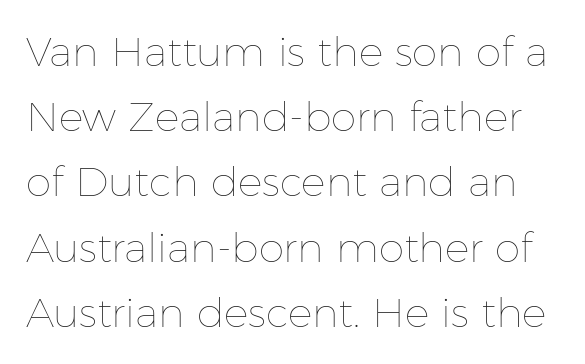
The image shows 41 px thin type, upright; set normal line spacing (1.59x), normal letter spacing, not underlined; low stroke contrast and a medium x-height.
